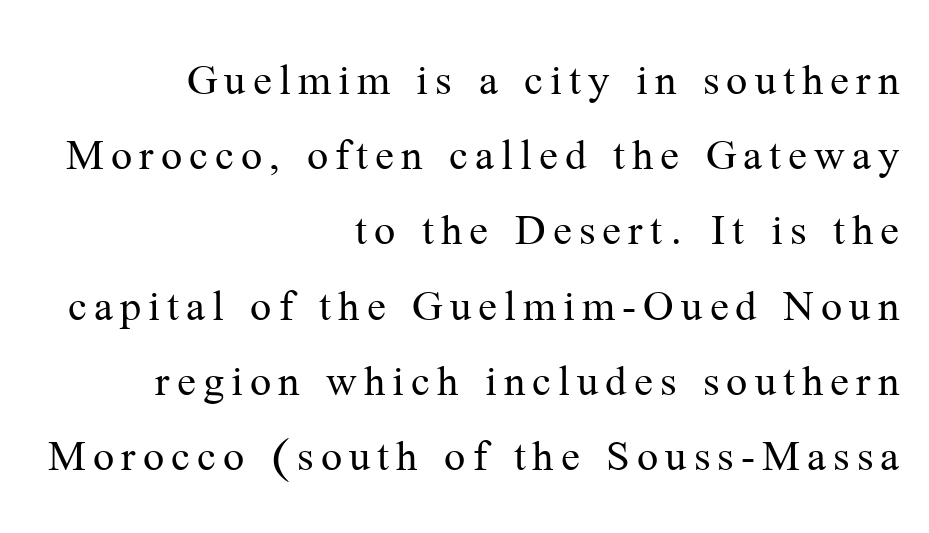
Posture: straight, roman, zero tilt. The cut favours lightness, reaching ordinary text weight at its darkest. Casual observation: everything's shoved over to the right. You could not count columns in this text — the font is proportionally spaced. Each new line begins a customary step beneath the previous one.
